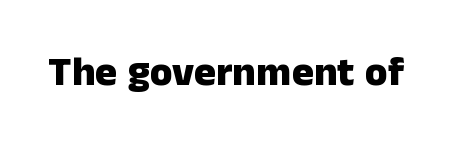
Q: Is the text bold? A: Yes.
Q: Is the text italic (slanted)? A: No, it is upright.
Q: Is the typeface a serif or a sans-serif typeface? A: Sans-serif.
Q: Is the text underlined? A: No.
Q: Is the spacing between letters normal or unusually wide? A: Normal.
Q: Width (condensed, normal, or wide)? A: Normal.
Q: Stroke contrast? A: Low.
Q: x-height? A: Medium.
Q: Monospaced? A: No.
